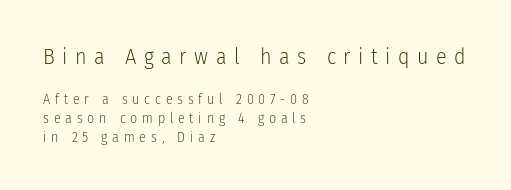
Q: Is the text bold? A: No.
Q: Is the text italic (slanted)? A: No, it is upright.
Q: Is the text underlined? A: No.
Q: How is the paragraph aligned? A: Left-aligned.
Q: Is the spacing between letters normal or unusually wide? A: Unusually wide.
Q: Is the spacing between lines tight, normal or loose? A: Normal.
Q: Which block of text is set in a larger size, the first (top) or the second (bottom)? A: The first (top) one.
